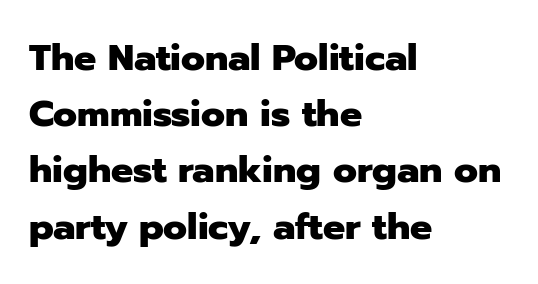
{"serif": "no", "italic": "no", "bold": "yes", "weight": "heavy", "width": "normal", "stroke_contrast": "low", "x_height": "medium", "monospaced": "no", "underline": "no", "align": "left", "line_spacing": "normal", "line_spacing_ratio": 1.52, "letter_spacing": "normal", "letter_spacing_em": 0.0, "glyph_px": 37}
